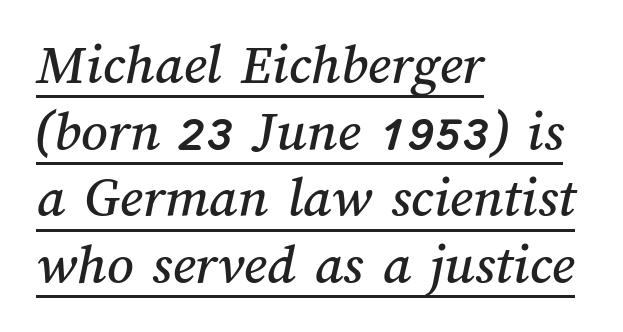
A typesetter would call this zero additional tracking. The paragraph shown leans on its left margin. Underlined type. Think of a printed novel: that variable character pitch is what you see here. Vertical spacing — tight.
